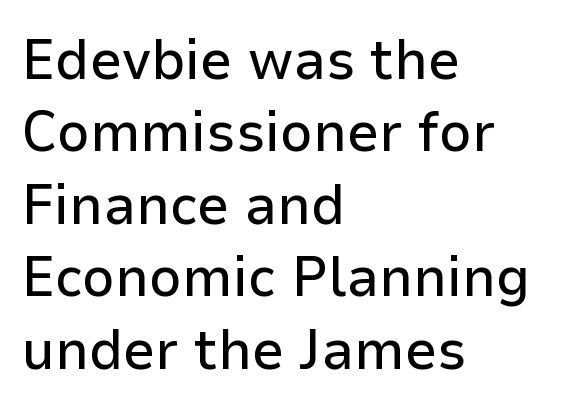
The image shows 57 px sans-serif type, upright; set left-aligned, normal line spacing (1.27x), normal letter spacing, not underlined; low stroke contrast and a medium x-height.
